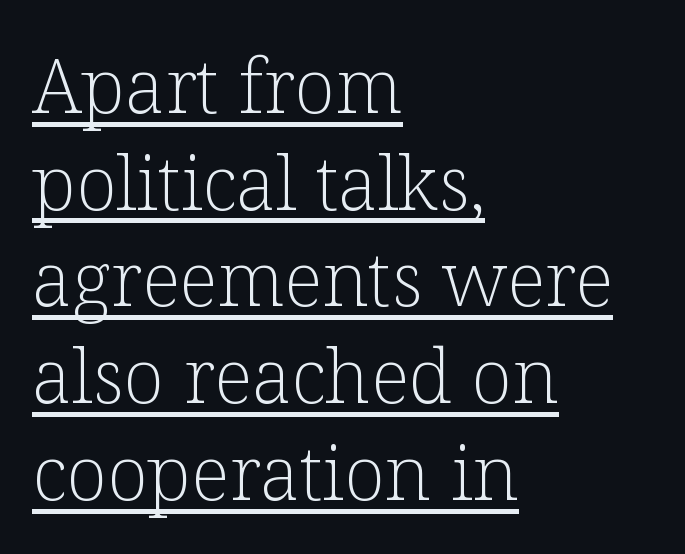
{"serif": "yes", "italic": "no", "bold": "no", "weight": "light", "width": "normal", "stroke_contrast": "low", "x_height": "medium", "monospaced": "no", "underline": "yes", "align": "left", "line_spacing": "normal", "line_spacing_ratio": 1.29, "letter_spacing": "normal", "letter_spacing_em": 0.0, "glyph_px": 75}
